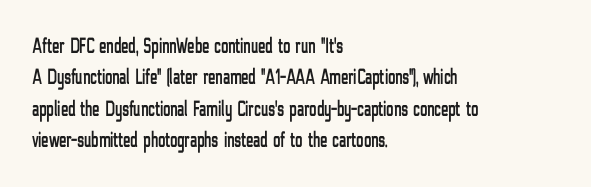
{"italic": "no", "underline": "no", "align": "left", "line_spacing": "normal", "line_spacing_ratio": 1.43, "letter_spacing": "normal", "letter_spacing_em": 0.0, "glyph_px": 22}
